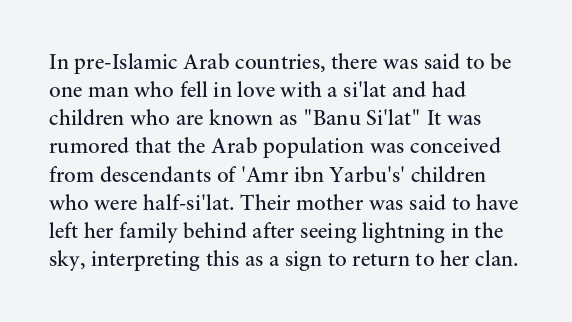
{"italic": "no", "bold": "no", "underline": "no", "align": "left", "line_spacing": "normal", "line_spacing_ratio": 1.28, "letter_spacing": "normal", "letter_spacing_em": 0.0, "glyph_px": 22}
